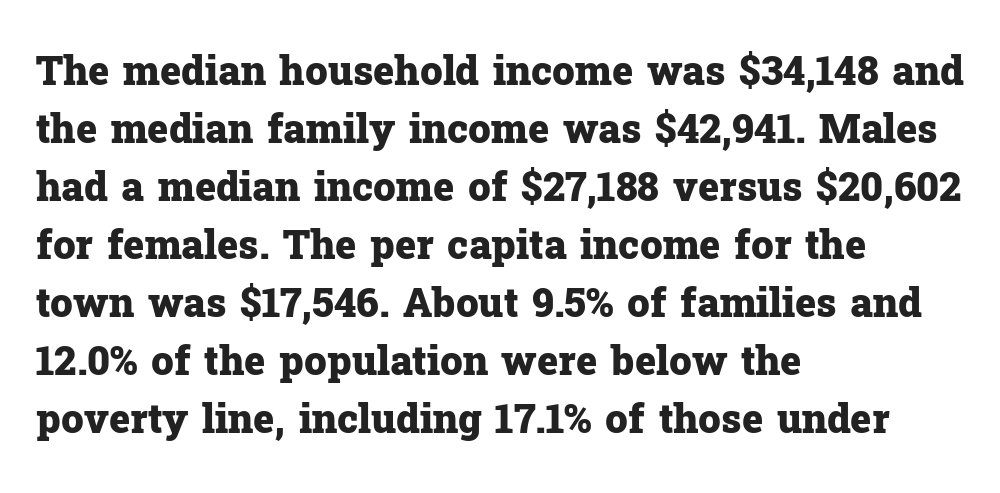
The typeface chosen for these lines features serifs. Each word holds together tightly as a unit, with standard inter-letter gaps. Casual observation: everything's shoved over to the left. The passage shown is typed in a proportional face where columns would drift. One glance says typical: line gaps are just what's usual.
